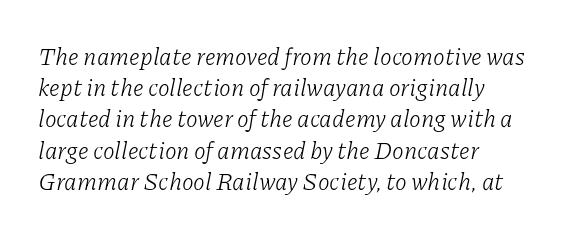
The image shows 24 px text type, italic (leaning right); set left-aligned, normal line spacing (1.3x), normal letter spacing, not underlined.
